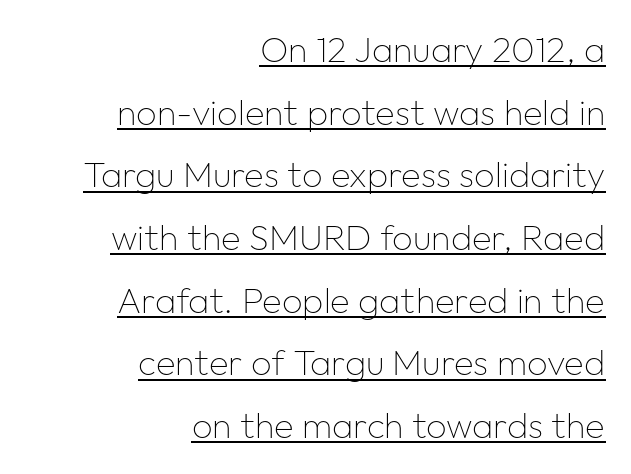
{"serif": "no", "italic": "no", "bold": "no", "weight": "thin", "width": "normal", "stroke_contrast": "low", "x_height": "medium", "monospaced": "no", "underline": "yes", "align": "right", "line_spacing_ratio": 1.74, "letter_spacing": "normal", "letter_spacing_em": 0.0, "glyph_px": 36}
